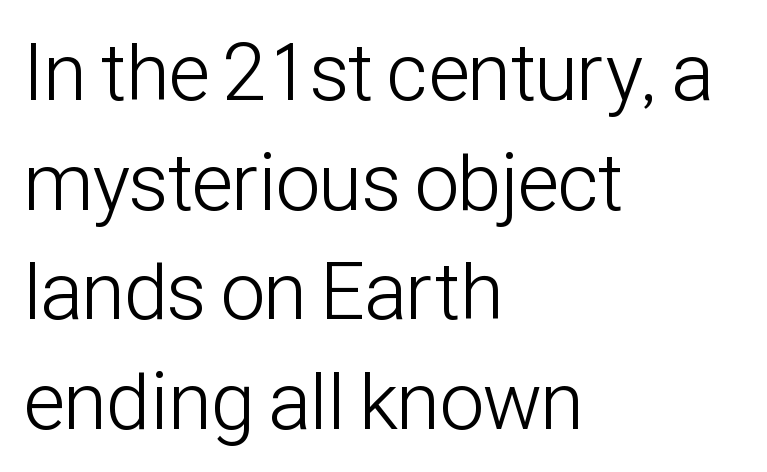
{"serif": "no", "italic": "no", "bold": "no", "weight": "light", "width": "condensed", "stroke_contrast": "low", "x_height": "medium", "monospaced": "no", "underline": "no", "align": "left", "line_spacing": "normal", "line_spacing_ratio": 1.37, "letter_spacing": "normal", "letter_spacing_em": 0.0, "glyph_px": 80}
